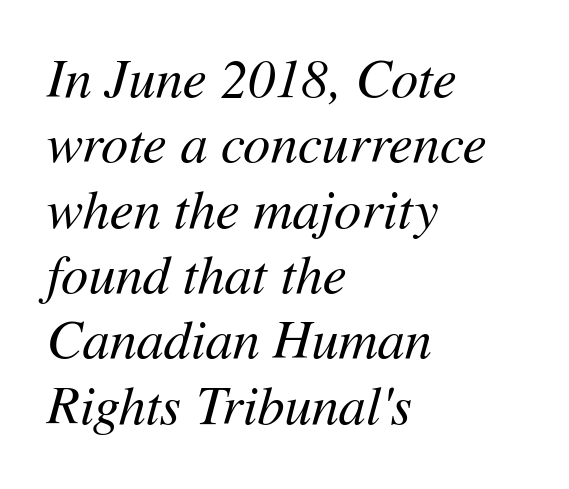
{"italic": "yes", "lean": "right", "slant_degrees": 11, "bold": "no", "weight": "regular", "width": "normal", "stroke_contrast": "medium", "x_height": "medium", "monospaced": "no", "underline": "no", "align": "left", "line_spacing_ratio": 1.21, "letter_spacing": "normal", "letter_spacing_em": 0.0, "glyph_px": 54}
